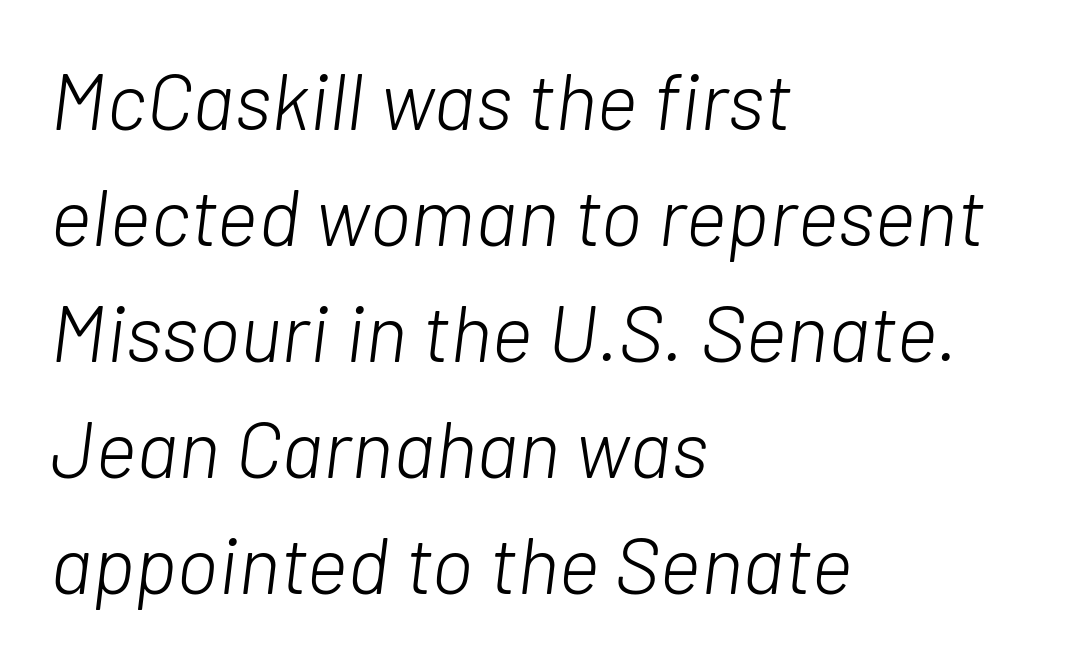
Spacing verdict: proportional, widths tailored to each character. This rendering leaves character spacing at its baseline value. The font's italic variant was chosen for this text. Stems and bowls with no extra thickness — not bold.
